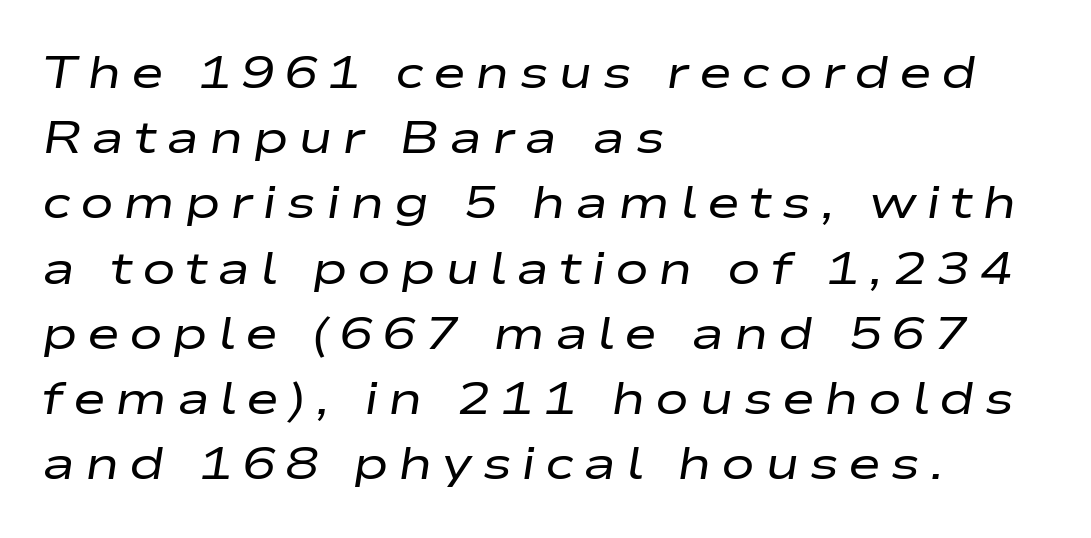
Each new line begins a customary step beneath the previous one. The passage shown is typed in a proportional face where columns would drift. A bare baseline throughout the passage. The letters are slanted; this is an italic face. These lines have a slow, spaced-out rhythm from letter to letter.
